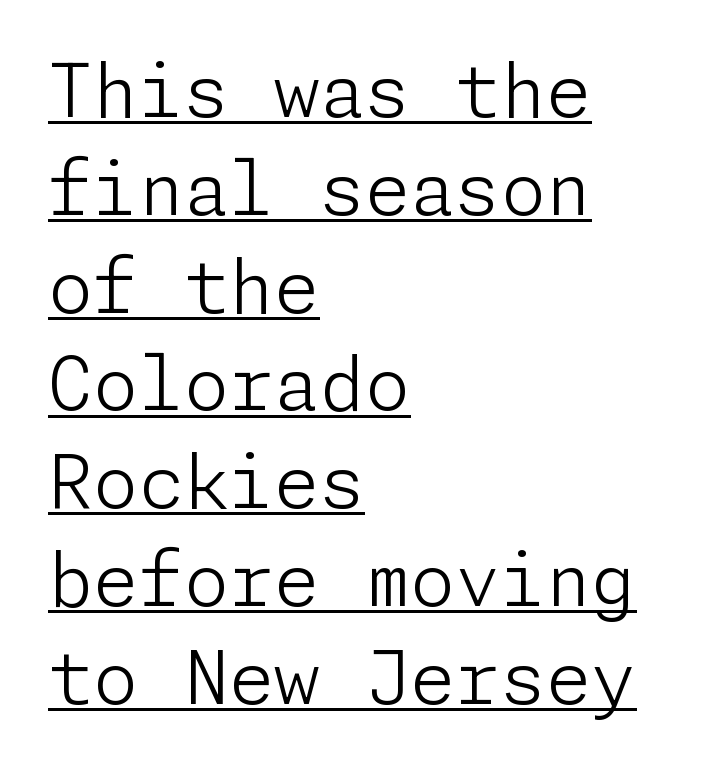
Q: Is the text bold? A: No.
Q: Is the text italic (slanted)? A: No, it is upright.
Q: Is the typeface a serif or a sans-serif typeface? A: Sans-serif.
Q: Is the text underlined? A: Yes.
Q: How is the paragraph aligned? A: Left-aligned.
Q: Is the spacing between letters normal or unusually wide? A: Normal.
Q: Is the spacing between lines tight, normal or loose? A: Normal.
Q: Width (condensed, normal, or wide)? A: Normal.
Q: Stroke contrast? A: Low.
Q: x-height? A: Medium.
